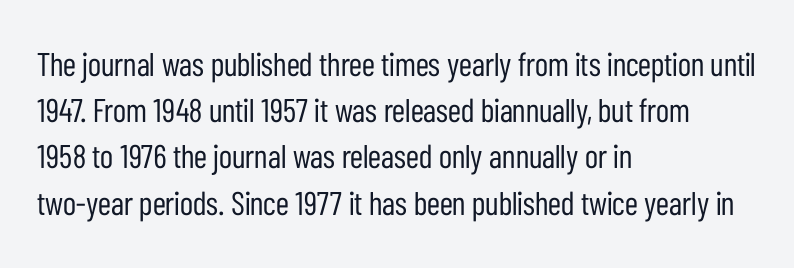
{"serif": "no", "italic": "no", "bold": "no", "weight": "regular", "width": "condensed", "stroke_contrast": "low", "x_height": "medium", "monospaced": "no", "underline": "no", "align": "left", "line_spacing": "normal", "line_spacing_ratio": 1.4, "letter_spacing": "normal", "letter_spacing_em": 0.0, "glyph_px": 33}
